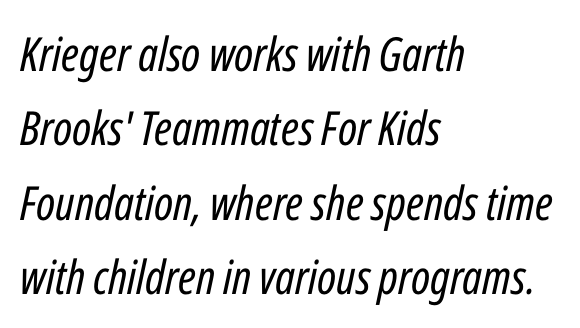
{"italic": "yes", "lean": "right", "slant_degrees": 12, "bold": "no", "weight": "regular", "width": "condensed", "stroke_contrast": "low", "x_height": "medium", "monospaced": "no", "underline": "no", "align": "left", "line_spacing": "normal", "line_spacing_ratio": 1.58, "letter_spacing": "normal", "letter_spacing_em": 0.0, "glyph_px": 47}
